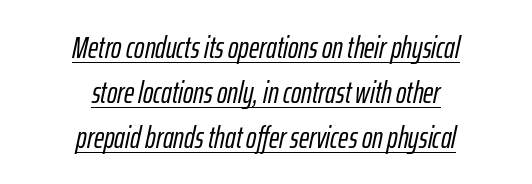
{"italic": "yes", "lean": "right", "slant_degrees": 12, "width": "condensed", "stroke_contrast": "low", "x_height": "medium", "monospaced": "no", "underline": "yes", "align": "center", "line_spacing": "normal", "line_spacing_ratio": 1.45, "letter_spacing": "normal", "letter_spacing_em": 0.0, "glyph_px": 31}
